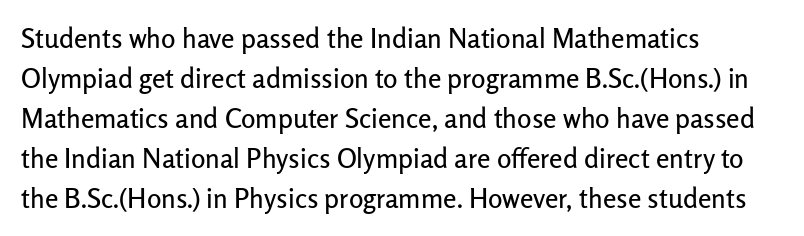
Regular leading. The zone under the glyphs is completely vacant. Italic? Not at all — the glyphs are vertical. A typesetter would call this zero additional tracking. Leftover space on each line is placed entirely after the last word.
